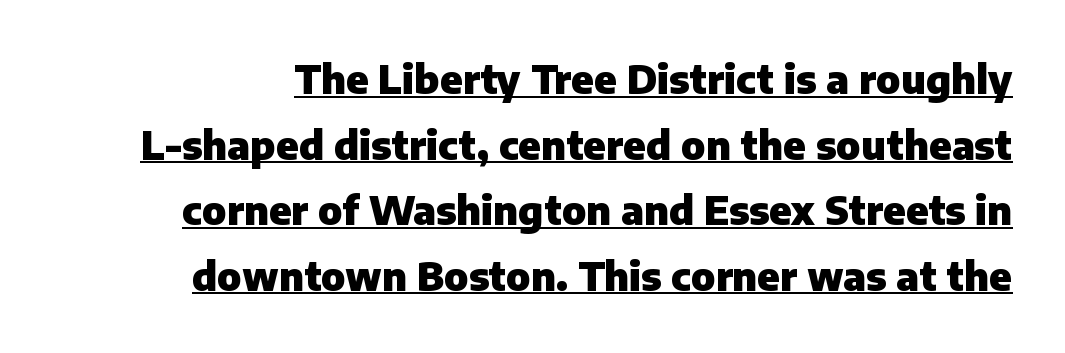
The image shows 39 px heavy sans-serif type, upright; set normal line spacing (1.68x), normal letter spacing, underlined; low stroke contrast and a medium x-height.
